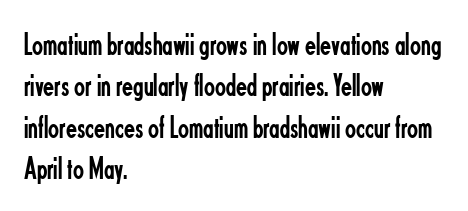
The image shows 32 px regular-weight, condensed sans-serif type, upright; set left-aligned, normal line spacing (1.29x), normal letter spacing, not underlined; low stroke contrast and a small x-height.
